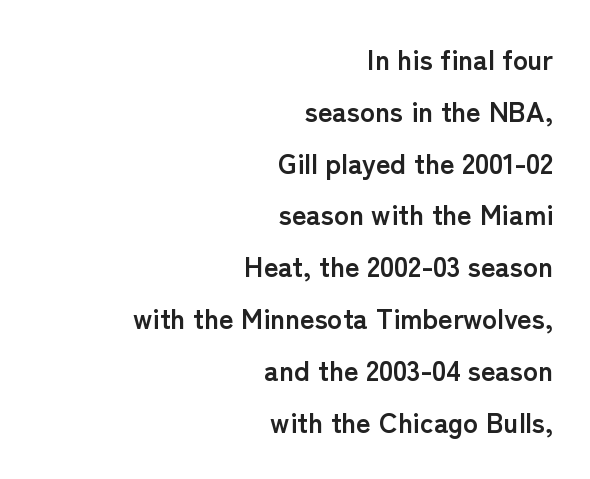
The image shows 28 px semibold sans-serif type, upright; set right-aligned, line spacing 1.85x, normal letter spacing, not underlined; low stroke contrast and a medium x-height.
